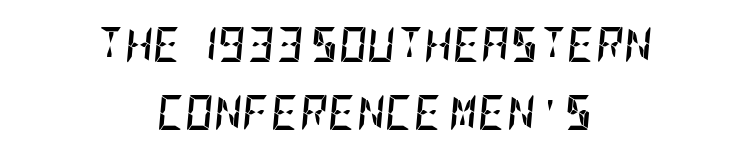
Q: Is the text bold? A: Yes.
Q: Is the text italic (slanted)? A: Yes, it leans right by about 5 degrees.
Q: Is the text underlined? A: No.
Q: How is the paragraph aligned? A: Centered.
Q: Is the spacing between letters normal or unusually wide? A: Normal.
Q: Is the spacing between lines tight, normal or loose? A: Loose.
Q: Width (condensed, normal, or wide)? A: Condensed.
Q: Stroke contrast? A: Low.
Q: x-height? A: Large.
